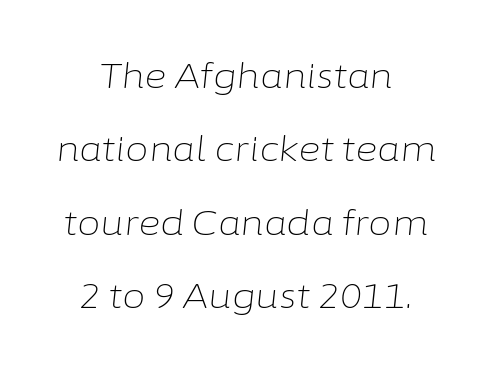
{"italic": "yes", "lean": "right", "slant_degrees": 6, "bold": "no", "weight": "light", "width": "normal", "stroke_contrast": "low", "x_height": "medium", "monospaced": "no", "underline": "no", "align": "center", "line_spacing": "loose", "line_spacing_ratio": 2.16, "letter_spacing": "normal", "letter_spacing_em": 0.0, "glyph_px": 34}
